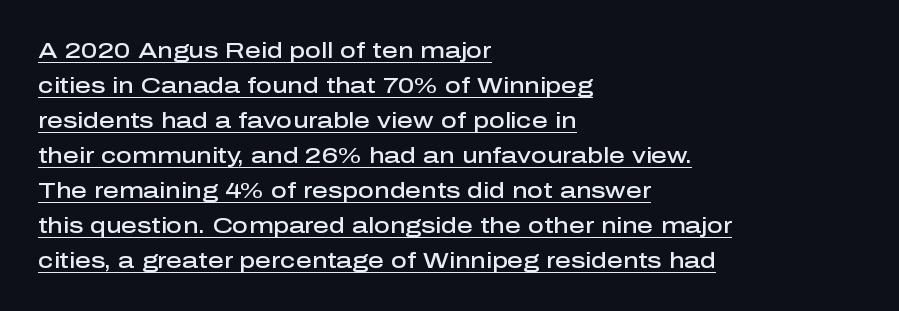
{"italic": "no", "bold": "semi", "underline": "yes", "align": "left", "line_spacing": "normal", "line_spacing_ratio": 1.59, "letter_spacing": "normal", "letter_spacing_em": 0.0, "glyph_px": 22}
